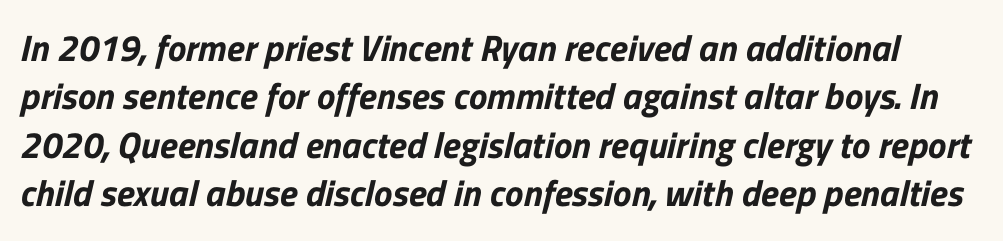
Q: Is the typeface a serif or a sans-serif typeface? A: Sans-serif.
Q: Is the text underlined? A: No.
Q: Is the spacing between letters normal or unusually wide? A: Normal.
Q: Is the spacing between lines tight, normal or loose? A: Normal.
Q: Width (condensed, normal, or wide)? A: Normal.
Q: Stroke contrast? A: Low.
Q: x-height? A: Medium.
Q: Monospaced? A: No.
